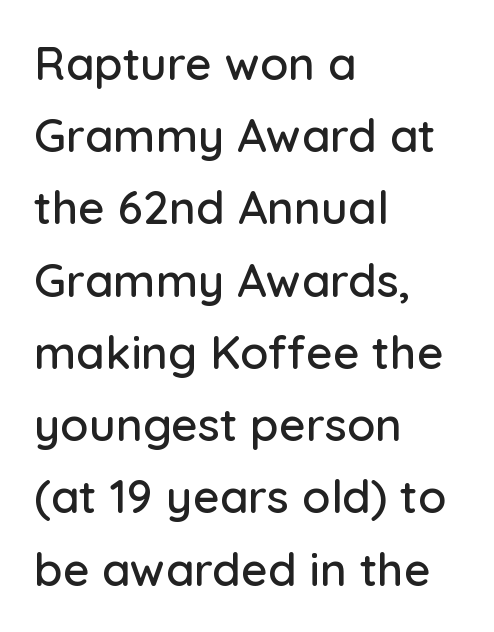
Between one letter and the next there's only the usual sliver of space. Do the letters lean? They stand straight. Font category for this specimen: sans-serif. The space beneath each line is pristine and unruled.
